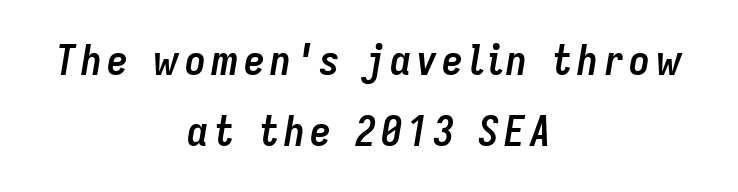
Every letter is thick-stroked: bold, no question. The passage shown stacks its lines at a standard gap. Would a proofreader flag this as italicized? Yes. Descender tails drop into unmarked territory.
